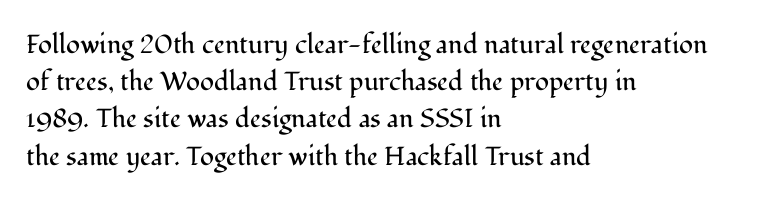
{"italic": "no", "bold": "no", "underline": "no", "align": "left", "line_spacing": "normal", "line_spacing_ratio": 1.43, "letter_spacing": "normal", "letter_spacing_em": 0.0, "glyph_px": 26}
